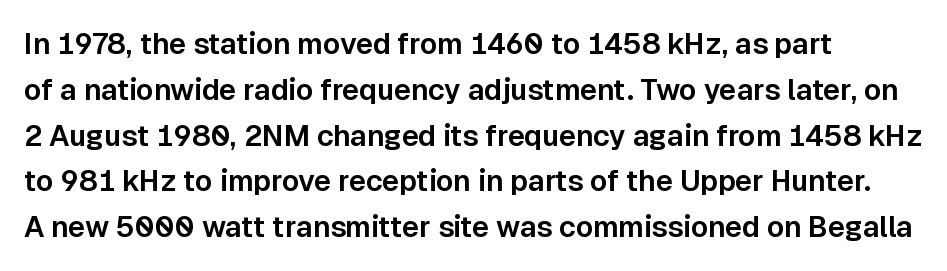
The image shows 29 px sans-serif type, upright; set left-aligned, normal line spacing (1.58x), normal letter spacing, not underlined; low stroke contrast and a medium x-height.
